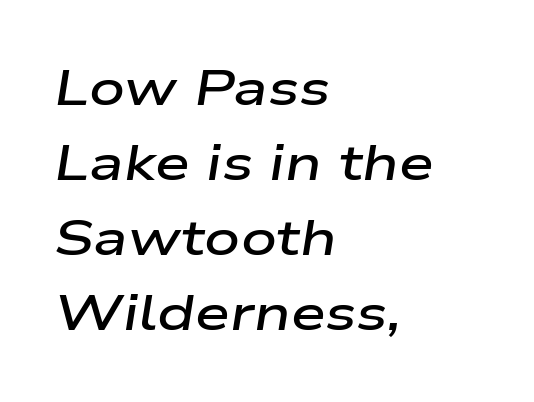
Q: Is the text bold? A: Semi-bold.
Q: Is the text italic (slanted)? A: Yes, it leans right by about 9 degrees.
Q: Is the text underlined? A: No.
Q: How is the paragraph aligned? A: Left-aligned.
Q: Is the spacing between letters normal or unusually wide? A: Normal.
Q: Is the spacing between lines tight, normal or loose? A: Normal.
Q: Width (condensed, normal, or wide)? A: Wide.
Q: Stroke contrast? A: Low.
Q: x-height? A: Medium.
Q: Monospaced? A: No.
